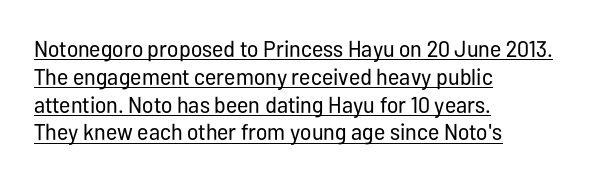
This sample uses an upright cut, with every glyph sitting square on the baseline. The type is set solid horizontally, with unmodified tracking. Nothing heavy about these letters — not bold at all. Like a heading marked for emphasis, these lines bear an underscore. One-word summary of the alignment: left.
